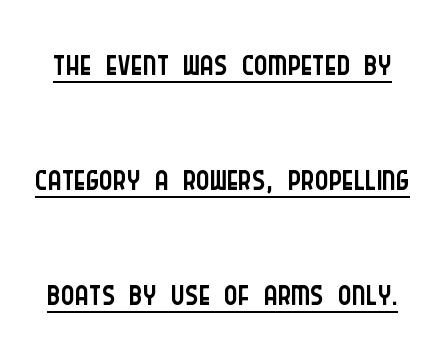
Q: Is the text bold? A: No.
Q: Is the text italic (slanted)? A: No, it is upright.
Q: Is the typeface a serif or a sans-serif typeface? A: Sans-serif.
Q: Is the text underlined? A: Yes.
Q: Is the spacing between letters normal or unusually wide? A: Normal.
Q: Is the spacing between lines tight, normal or loose? A: Loose.
Q: Width (condensed, normal, or wide)? A: Condensed.
Q: Stroke contrast? A: Low.
Q: x-height? A: Large.
Q: Monospaced? A: No.
